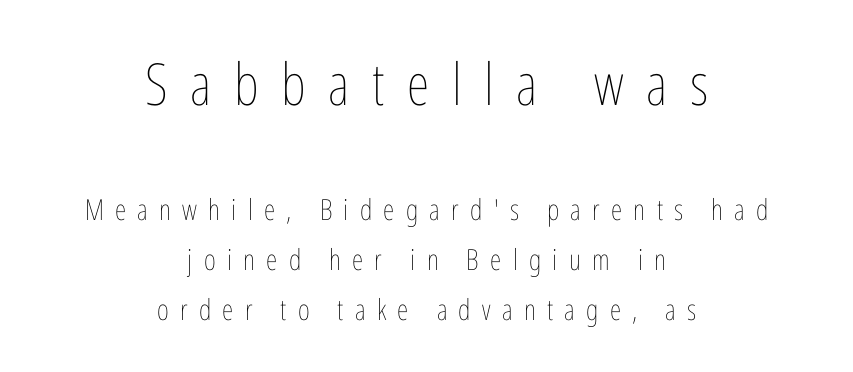
{"italic": "no", "bold": "no", "weight": "thin", "width": "condensed", "stroke_contrast": "low", "x_height": "medium", "monospaced": "no", "underline": "no", "align": "center", "line_spacing_ratio": 1.72, "letter_spacing": "wide", "letter_spacing_em": 0.39, "larger_block": "first", "size_ratio": 2.0, "glyph_px": 58}
